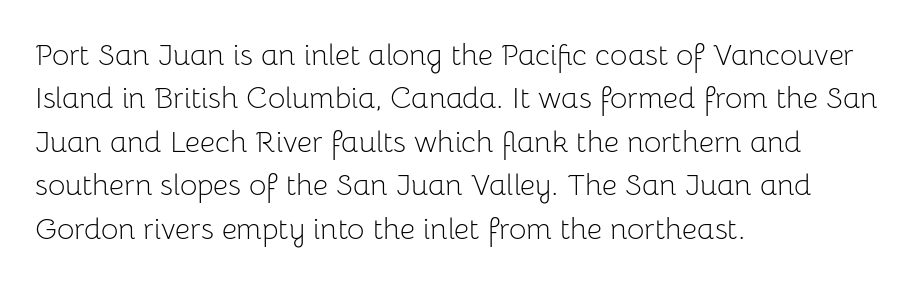
The lines are quadded left. Note the varied advance widths — an 'i' is clearly narrower than an 'm'. The specimen omits any rule beneath the text block's lines. No chunkiness to these letters — they're not bold. The typeface chosen for these lines omits serifs.
